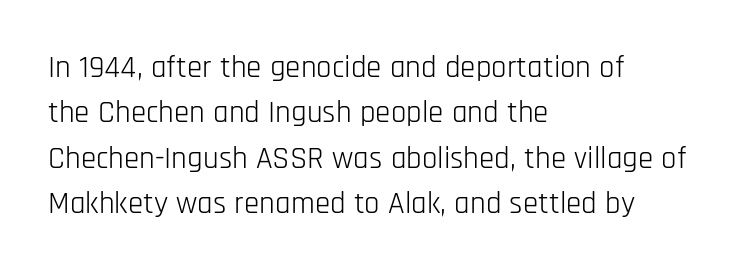
Do the characters align in a grid? No, the font is proportional. Weight: not bold — regular or lighter. The letters stand upright; this is a roman face. Check where the strokes stop: nothing finishes them off — pure sans. Rule under the text: the space is simply empty.
